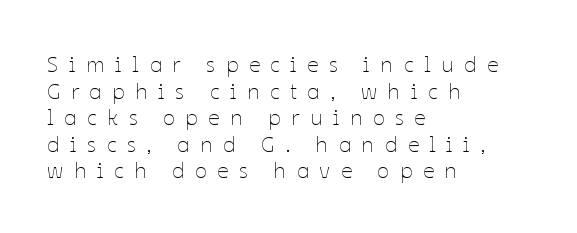
{"italic": "no", "bold": "no", "underline": "no", "align": "left", "line_spacing_ratio": 1.21, "letter_spacing": "wide", "letter_spacing_em": 0.48, "glyph_px": 22}
